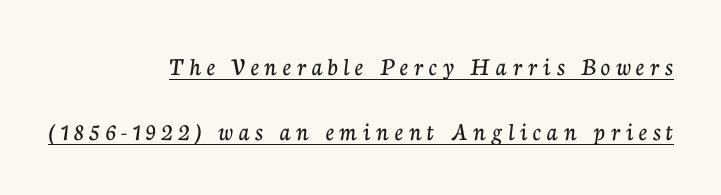
{"underline": "yes", "align": "right", "line_spacing": "loose", "line_spacing_ratio": 2.49, "letter_spacing": "wide", "letter_spacing_em": 0.22, "glyph_px": 26}
